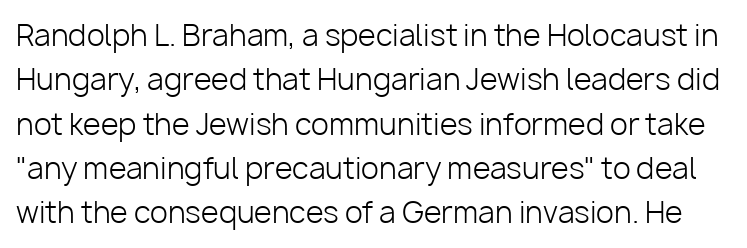
The image shows 29 px light sans-serif type, upright; set normal line spacing (1.53x), normal letter spacing, not underlined; low stroke contrast and a medium x-height.
